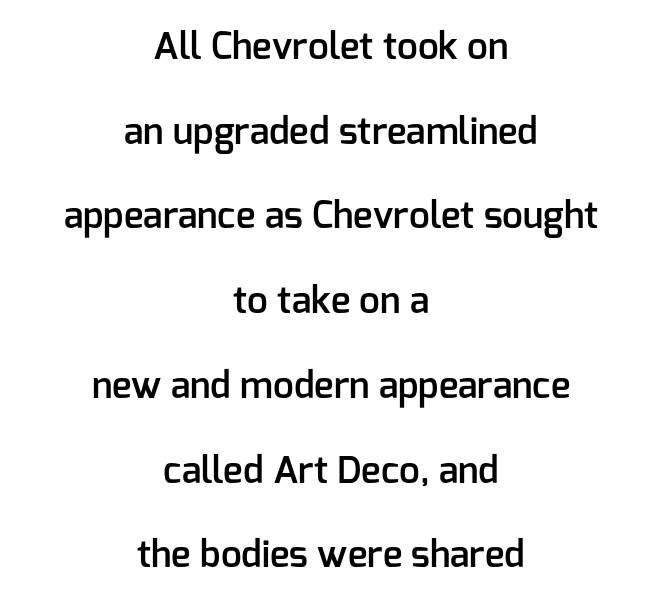
If you folded the block vertically in half, each line would mirror itself in length. When letters stand straight like this, we call the style roman or upright. Airy leading. Each letter keeps its own natural width here, so spacing adapts to shape. These lines are composed in type without serifs.
